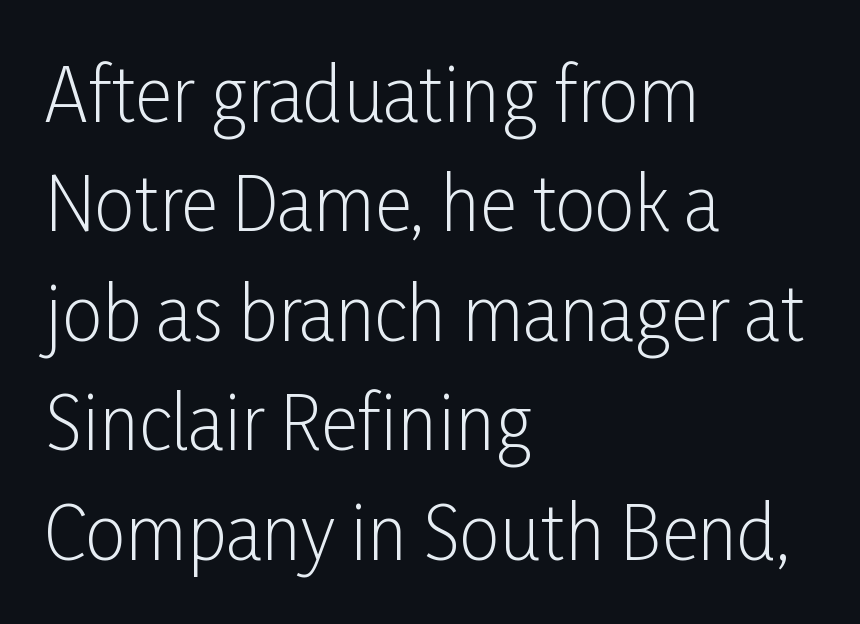
{"serif": "no", "italic": "no", "bold": "no", "weight": "light", "width": "condensed", "stroke_contrast": "low", "x_height": "medium", "monospaced": "no", "underline": "no", "align": "left", "line_spacing": "normal", "line_spacing_ratio": 1.52, "letter_spacing": "normal", "letter_spacing_em": 0.0, "glyph_px": 72}
